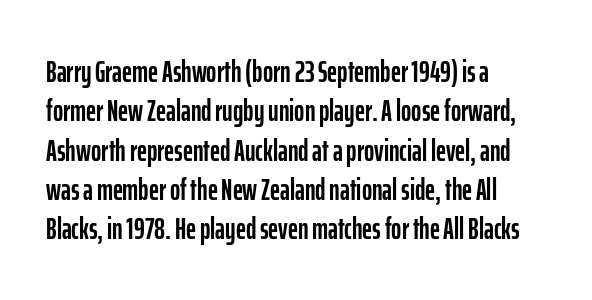
Q: Is the text italic (slanted)? A: No, it is upright.
Q: Is the typeface a serif or a sans-serif typeface? A: Sans-serif.
Q: Is the text underlined? A: No.
Q: How is the paragraph aligned? A: Left-aligned.
Q: Is the spacing between letters normal or unusually wide? A: Normal.
Q: Is the spacing between lines tight, normal or loose? A: Normal.
Q: Width (condensed, normal, or wide)? A: Condensed.
Q: Stroke contrast? A: Low.
Q: x-height? A: Medium.
Q: Monospaced? A: No.
